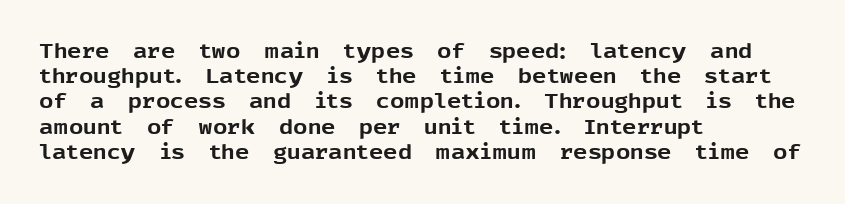
The image shows 20 px bold type, upright; set left-aligned, normal line spacing (1.26x), normal letter spacing, not underlined.
